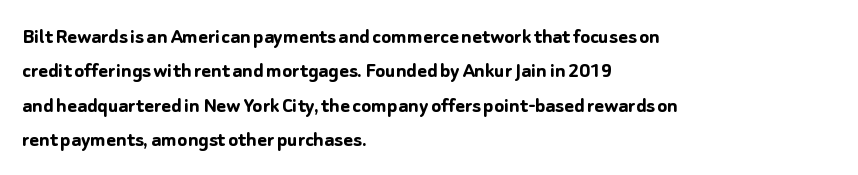
The space directly below the letters is spotless. Interline gaps are of average width in this sample. Ascenders rise straight up at ninety degrees. The rendering anchors every line to the left-hand side. The horizontal fit of the characters is conventional and even. The sample has been set heavy, in full bold.
